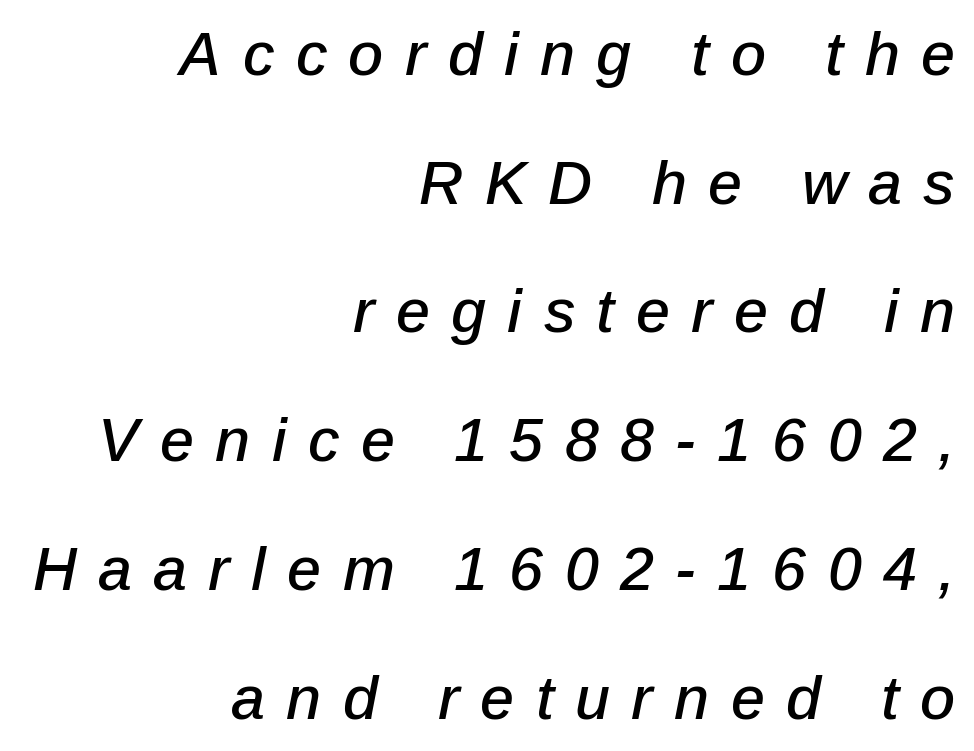
{"italic": "yes", "lean": "right", "slant_degrees": 12, "width": "normal", "stroke_contrast": "low", "x_height": "medium", "monospaced": "no", "underline": "no", "align": "right", "line_spacing": "loose", "line_spacing_ratio": 2.11, "letter_spacing": "wide", "letter_spacing_em": 0.35, "glyph_px": 61}
